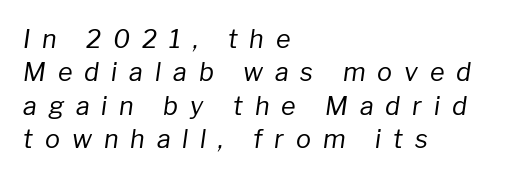
Bold? No — there's no thickening of the strokes. Leading: standard. The typography opts for an oblique posture over an upright one. This rendering uses left alignment, leaving the right contour irregular. Letters rest on an invisible, unmarked baseline. Spacing between characters has been opened up far beyond the box default.
